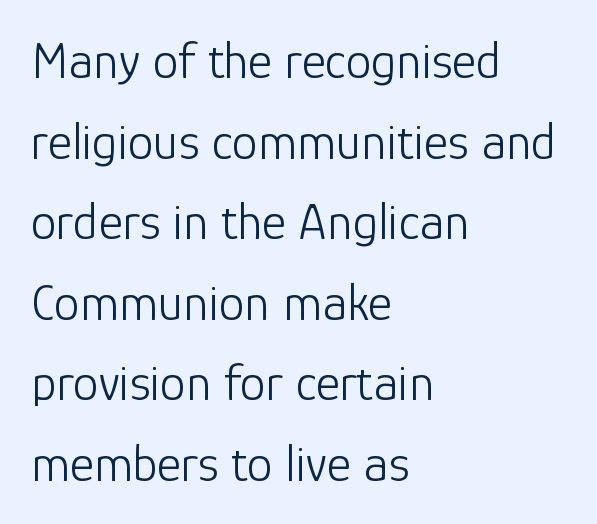
The specimen reads as upright at a glance. Clear beneath every line of the passage. Stroke terminals: plain, sans-serif. This is not heavy type; no bold has been used. These lines are set flush left with a ragged right edge.
